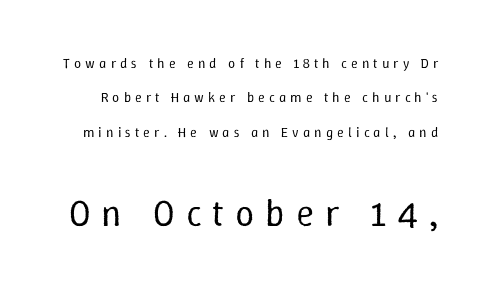
This rendering features lettering with no underline. This sample uses expanded letter spacing, leaving extra air between glyphs. Upright lettering throughout. Bold? No — there's no thickening of the strokes.
